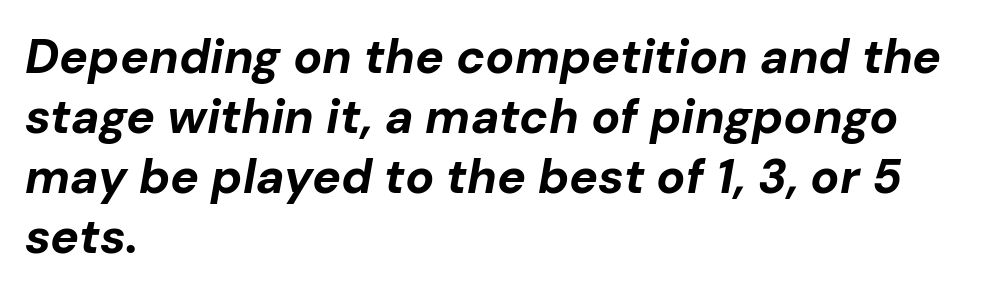
The image shows 48 px bold type, italic (leaning right); set left-aligned, normal line spacing (1.25x), normal letter spacing, not underlined; low stroke contrast and a medium x-height.
